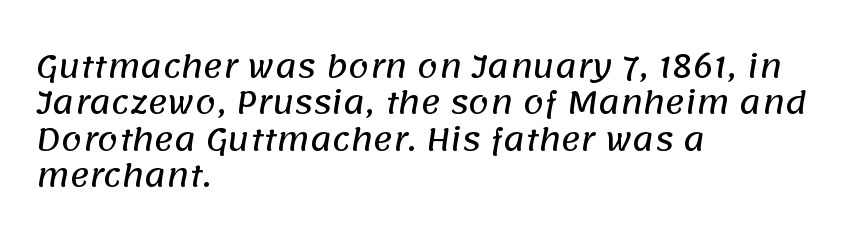
{"serif": "no", "width": "normal", "stroke_contrast": "low", "x_height": "large", "monospaced": "no", "underline": "no", "align": "left", "line_spacing_ratio": 1.21, "letter_spacing": "normal", "letter_spacing_em": 0.0, "glyph_px": 30}
